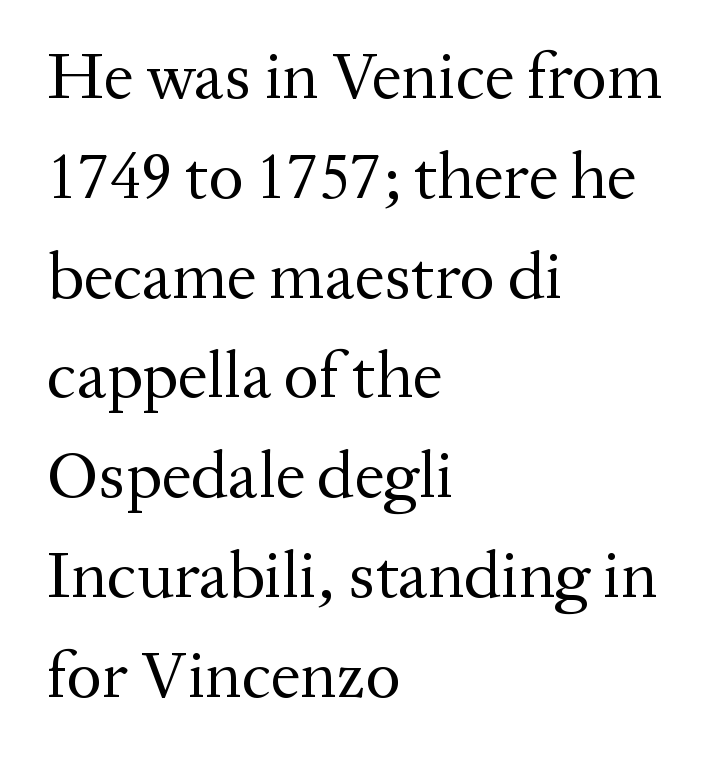
{"serif": "yes", "italic": "no", "bold": "no", "weight": "regular", "width": "normal", "stroke_contrast": "medium", "x_height": "medium", "monospaced": "no", "underline": "no", "align": "left", "line_spacing": "normal", "line_spacing_ratio": 1.49, "letter_spacing": "normal", "letter_spacing_em": 0.0, "glyph_px": 67}
